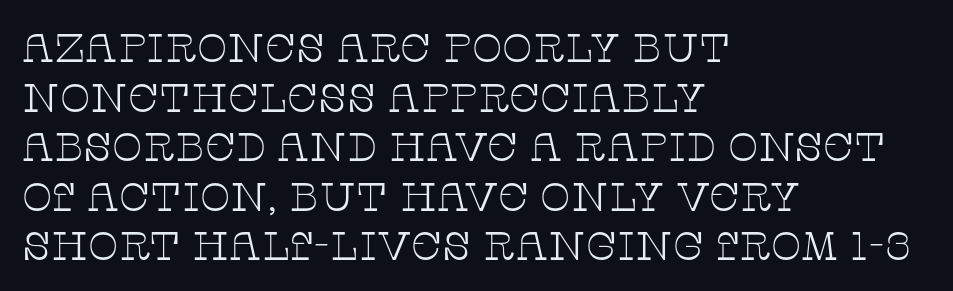
{"serif": "yes", "italic": "no", "bold": "no", "weight": "thin", "width": "wide", "stroke_contrast": "low", "x_height": "large", "monospaced": "no", "underline": "no", "align": "left", "line_spacing_ratio": 1.24, "letter_spacing": "normal", "letter_spacing_em": 0.0, "glyph_px": 40}
